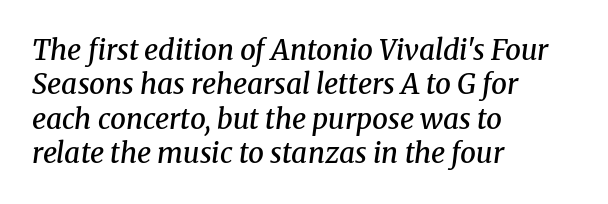
A typesetter would label this face a serif. This rendering uses left alignment, leaving the right contour irregular. The words here are not underlined. This is moderately heavy type, rendered in semibold. Is this a fixed-width face? No — the glyphs have proportional, varying widths. These lines were composed using italics.
